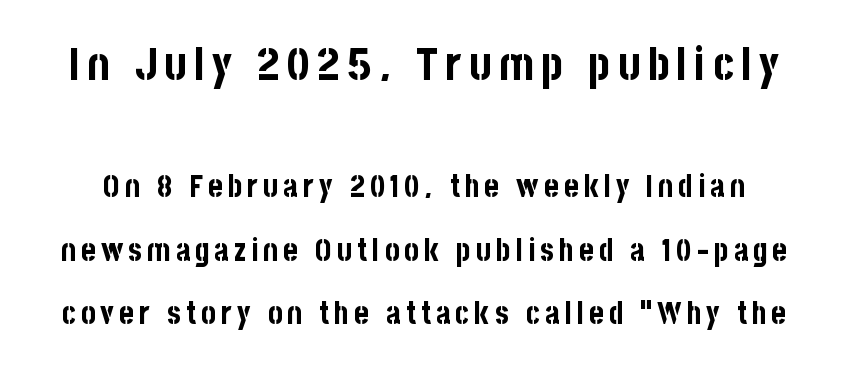
Q: Is the text bold? A: Yes.
Q: Is the text italic (slanted)? A: No, it is upright.
Q: Is the typeface a serif or a sans-serif typeface? A: Sans-serif.
Q: Is the text underlined? A: No.
Q: Is the spacing between lines tight, normal or loose? A: Loose.
Q: Which block of text is set in a larger size, the first (top) or the second (bottom)? A: The first (top) one.
Q: Width (condensed, normal, or wide)? A: Condensed.
Q: Stroke contrast? A: Low.
Q: x-height? A: Large.
Q: Monospaced? A: No.
